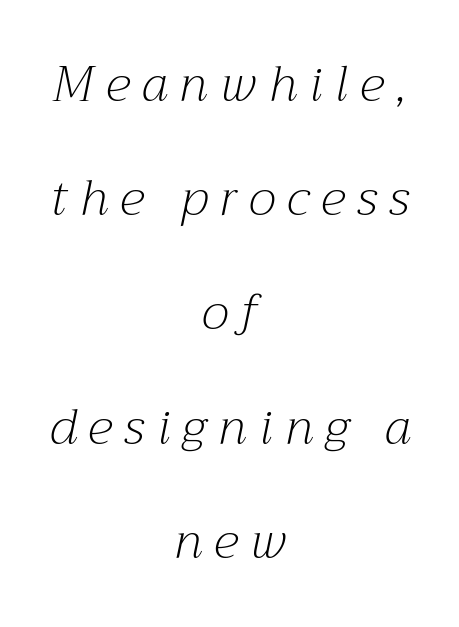
Q: Is the text bold? A: No.
Q: Is the text italic (slanted)? A: Yes, it leans right by about 12 degrees.
Q: Is the typeface a serif or a sans-serif typeface? A: Serif.
Q: Is the text underlined? A: No.
Q: How is the paragraph aligned? A: Centered.
Q: Is the spacing between letters normal or unusually wide? A: Unusually wide.
Q: Is the spacing between lines tight, normal or loose? A: Loose.
Q: Width (condensed, normal, or wide)? A: Normal.
Q: Stroke contrast? A: Medium.
Q: x-height? A: Medium.
Q: Monospaced? A: No.
